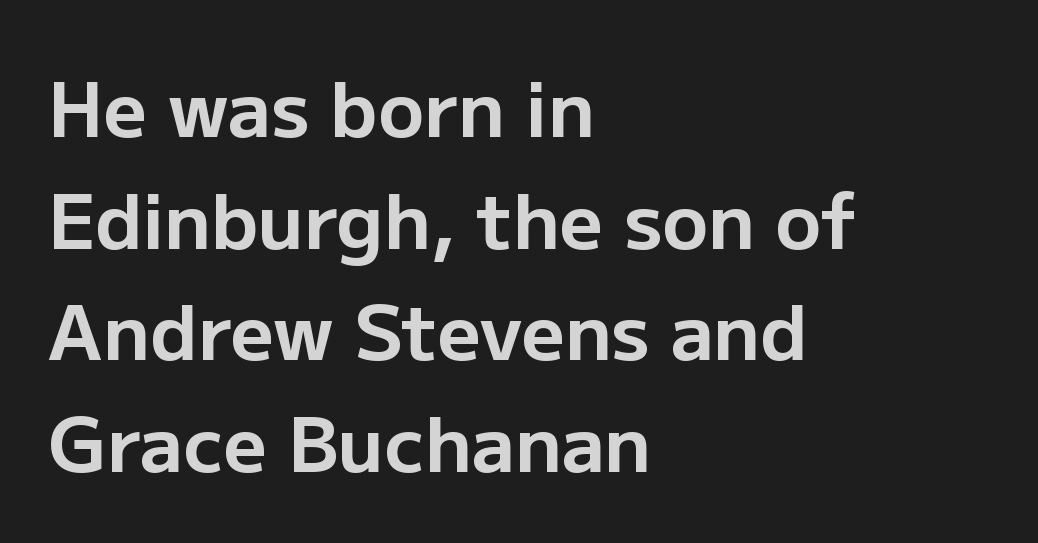
Plain, unruled lines of type. Line spacing here is normal. A full-strength bold gives these letters their thick strokes. Teacher's note: observe the even left margin — that is flush-left alignment. Grotesque or geometric, the face here clearly has no serifs.
